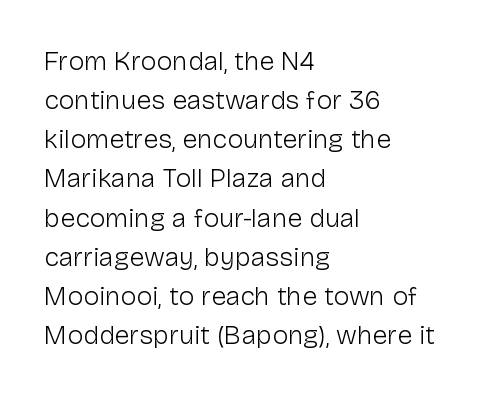
Q: Is the text bold? A: No.
Q: Is the text italic (slanted)? A: No, it is upright.
Q: Is the text underlined? A: No.
Q: How is the paragraph aligned? A: Left-aligned.
Q: Is the spacing between letters normal or unusually wide? A: Normal.
Q: Is the spacing between lines tight, normal or loose? A: Normal.
